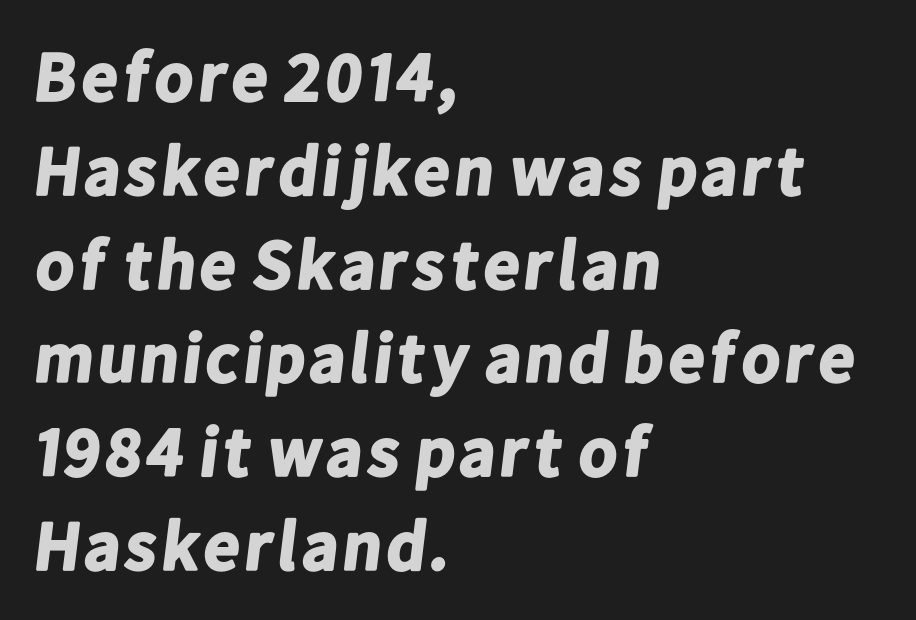
Evenly set lines give the paragraph a standard silhouette. The text was rendered using a sans face with plain stroke endings. Line starts are locked; line ends wander. Nothing unusual about the tracking: characters are spaced as the font intends.
